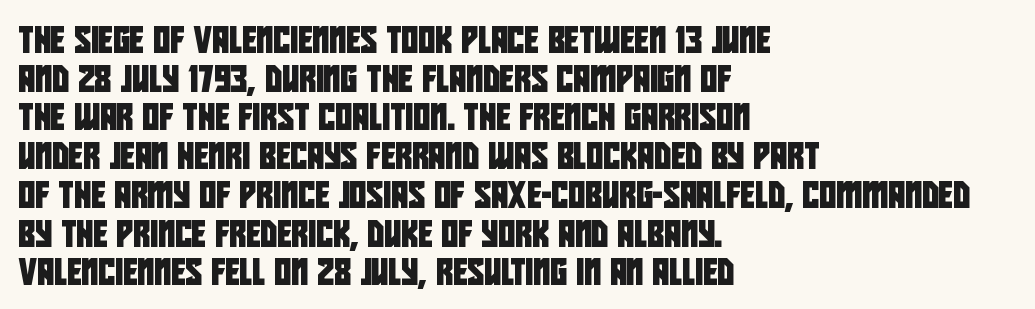
The gap between lines stays unmarked. A typesetter would call this zero additional tracking. A student would call this left alignment; a typographer would say flush left, rag right. A typesetter would call this leading conventional body-copy spacing.
